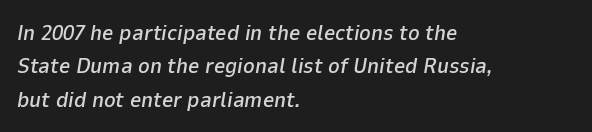
{"italic": "yes", "lean": "right", "slant_degrees": 9, "underline": "no", "align": "left", "line_spacing": "normal", "line_spacing_ratio": 1.52, "letter_spacing": "normal", "letter_spacing_em": 0.0, "glyph_px": 22}
